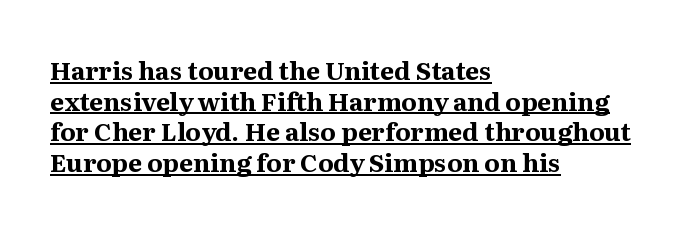
Underlining? Definitely there. The characters look thick and weighty, a clear bold. The passage shown has conventional tracking throughout. Italic: no, the glyphs are upright roman.
